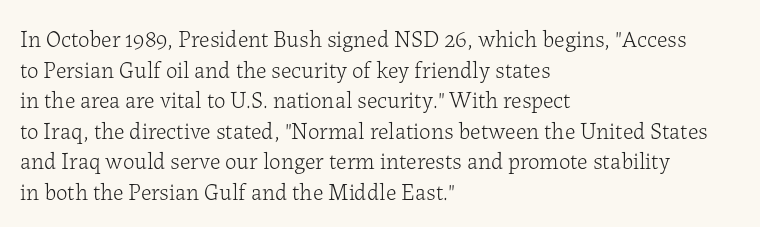
Vertical spacing — default. The text block is weighted toward the left margin, trailing off unevenly rightward. The baseline area is clear. These lines keep a tight, regular rhythm from letter to letter. No extra ink here — the face is not bold.
